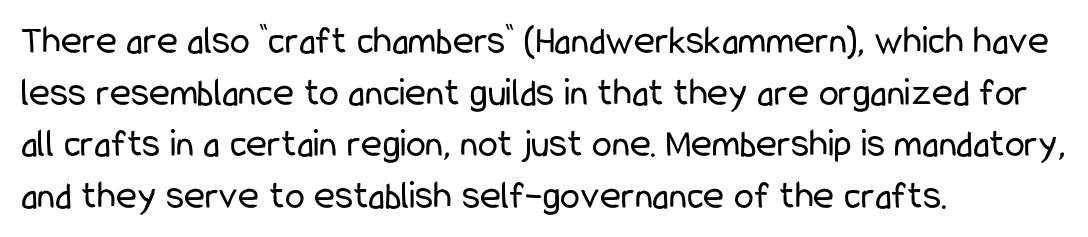
{"serif": "no", "italic": "no", "bold": "no", "weight": "regular", "width": "condensed", "stroke_contrast": "low", "x_height": "medium", "monospaced": "no", "underline": "no", "align": "left", "line_spacing": "normal", "line_spacing_ratio": 1.29, "letter_spacing": "normal", "letter_spacing_em": 0.0, "glyph_px": 40}
